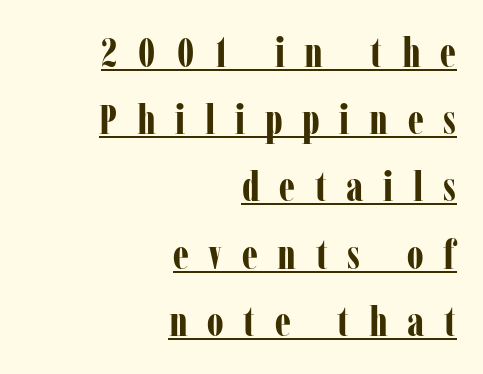
Is there any slant? The stems are plumb. The face used here has the dense, thick strokes of a bold. Spacing verdict: proportional, widths tailored to each character. These lines sit exactly where default settings would place them. Quick note: underline on. Classification — serif.
